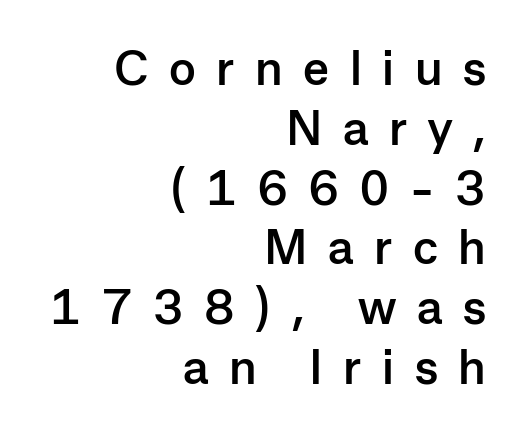
The image shows 49 px semibold sans-serif type, upright; set right-aligned, line spacing 1.22x, unusually wide letter spacing (+0.42 em), not underlined; low stroke contrast and a medium x-height.
